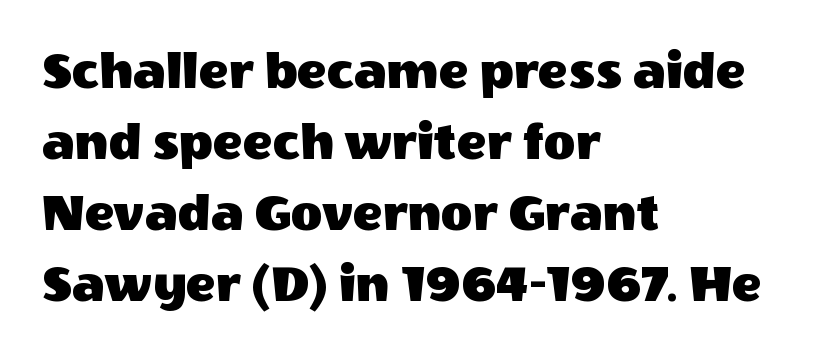
Q: Is the text italic (slanted)? A: No, it is upright.
Q: Is the typeface a serif or a sans-serif typeface? A: Sans-serif.
Q: Is the text underlined? A: No.
Q: How is the paragraph aligned? A: Left-aligned.
Q: Is the spacing between letters normal or unusually wide? A: Normal.
Q: Is the spacing between lines tight, normal or loose? A: Normal.
Q: Width (condensed, normal, or wide)? A: Normal.
Q: x-height? A: Large.
Q: Monospaced? A: No.
